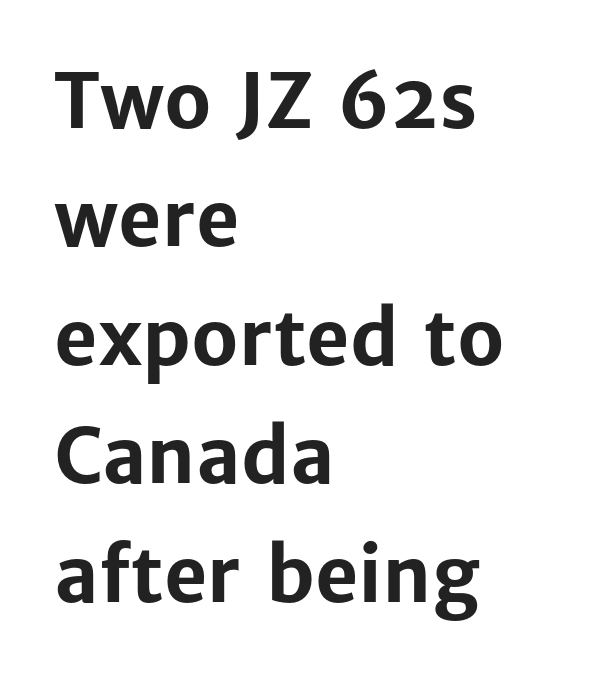
Q: Is the text bold? A: Yes.
Q: Is the text italic (slanted)? A: No, it is upright.
Q: Is the typeface a serif or a sans-serif typeface? A: Sans-serif.
Q: Is the text underlined? A: No.
Q: How is the paragraph aligned? A: Left-aligned.
Q: Is the spacing between letters normal or unusually wide? A: Normal.
Q: Is the spacing between lines tight, normal or loose? A: Normal.
Q: Width (condensed, normal, or wide)? A: Normal.
Q: Stroke contrast? A: Low.
Q: x-height? A: Medium.
Q: Monospaced? A: No.
